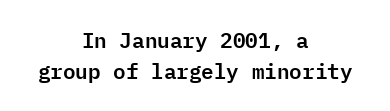
Q: Is the text italic (slanted)? A: No, it is upright.
Q: Is the text underlined? A: No.
Q: How is the paragraph aligned? A: Centered.
Q: Is the spacing between letters normal or unusually wide? A: Normal.
Q: Is the spacing between lines tight, normal or loose? A: Normal.
